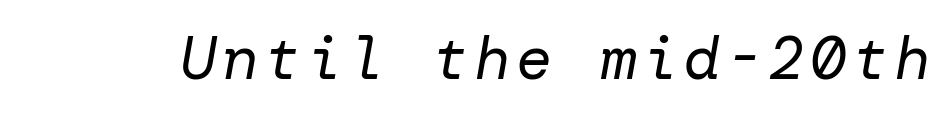
This sample uses an oblique cut, with every glyph tilted off the vertical. The space beneath each line is pristine and unruled. The typeface has the unassuming heft of standard copy or less.
